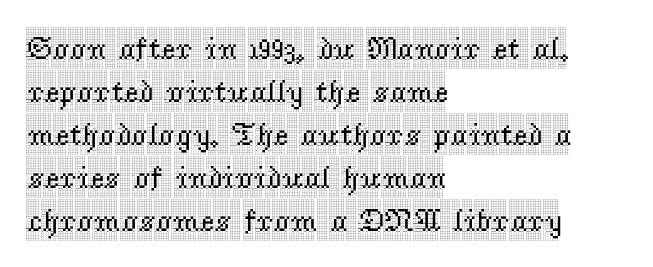
The image shows 32 px condensed serif type, upright; set left-aligned, normal line spacing (1.34x), normal letter spacing, not underlined; a large x-height.
